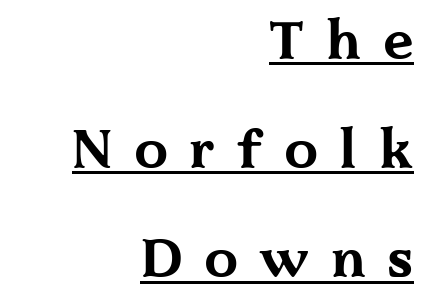
The face used here is proportionally spaced, like ordinary book or web type. Check where the strokes stop: tiny serifs finish them off. Loose tracking; the words dissolve into strings of separated letters. The rag falls on the left side of this text block.
